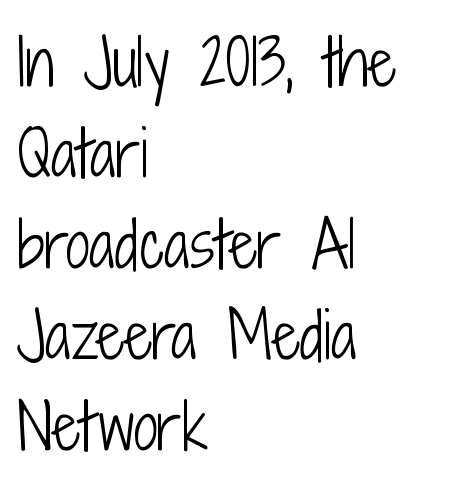
A typesetter would call this zero additional tracking. Underline: absent. A light-to-regular cut is what we see here. Designer's note — italics off, roman on.
